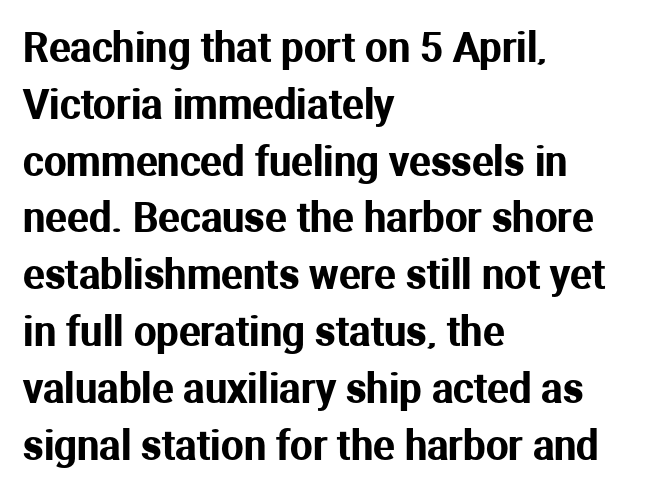
The image shows 40 px sans-serif type, upright; set left-aligned, normal line spacing (1.42x), normal letter spacing, not underlined; medium stroke contrast and a medium x-height.
